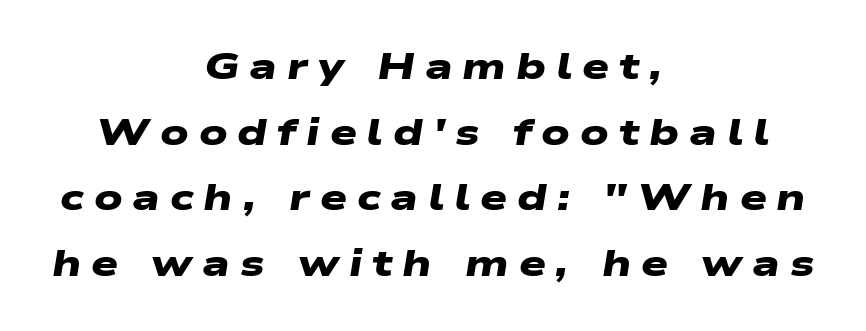
{"serif": "no", "bold": "yes", "weight": "heavy", "width": "wide", "stroke_contrast": "low", "x_height": "medium", "monospaced": "no", "underline": "no", "align": "center", "line_spacing_ratio": 1.73, "letter_spacing": "wide", "letter_spacing_em": 0.26, "glyph_px": 38}
